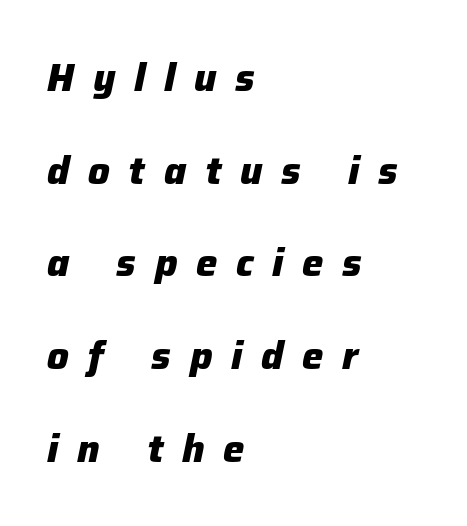
This rendering features lettering with no underline. Character widths vary here, with narrow letters taking less room than wide ones. The tracking reads as deliberately expanded to a designer's eye. The paragraph shown leans on its left margin.
